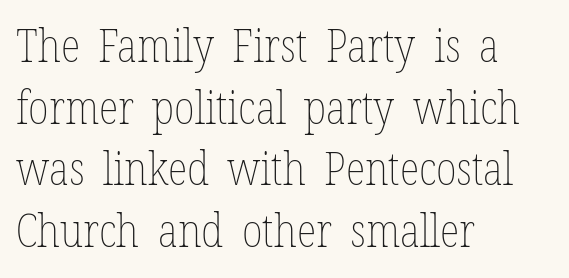
The image shows 46 px thin, condensed type, upright; set left-aligned, normal line spacing (1.34x), normal letter spacing, not underlined; low stroke contrast and a medium x-height.
